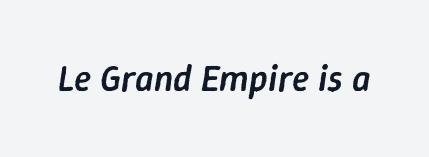
Italic? Definitely — the glyphs are oblique. Spacing verdict: proportional, widths tailored to each character. The gaps between neighbouring characters are ordinary and unremarkable. Its strokes are somewhat broadened, the hallmark of semibold type.
